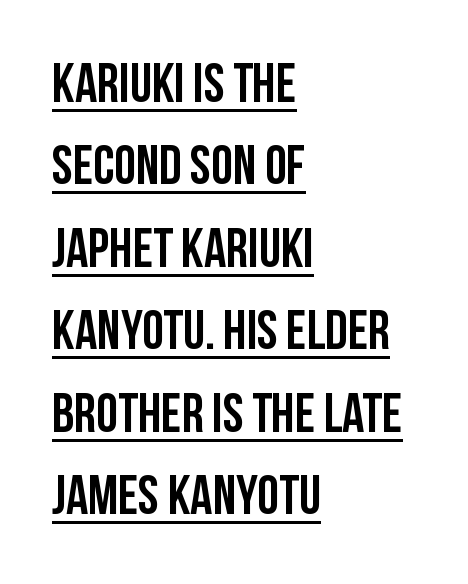
{"serif": "no", "italic": "no", "width": "condensed", "stroke_contrast": "low", "x_height": "large", "monospaced": "no", "underline": "yes", "align": "left", "line_spacing": "normal", "line_spacing_ratio": 1.5, "letter_spacing": "normal", "letter_spacing_em": 0.0, "glyph_px": 55}
